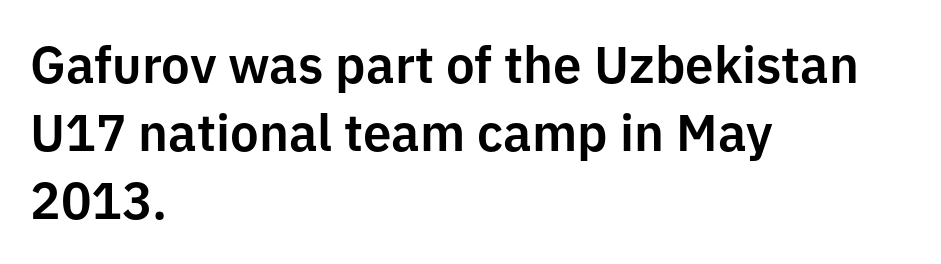
In terms of letterform style, serifs are entirely absent. Do the letters lean? They stand straight. What's the leading like? Ordinary, nothing unusual. This sample uses plain, unmodified letter spacing. Leftover space on each line is placed entirely after the last word.
